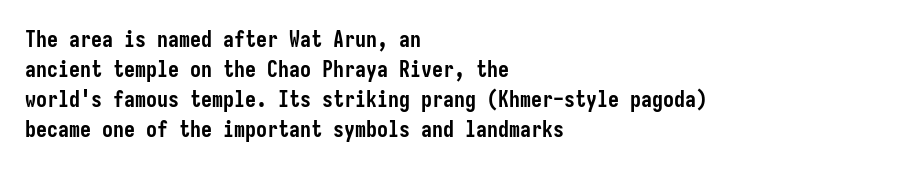
The image shows 22 px bold type, upright; set left-aligned, normal line spacing (1.37x), normal letter spacing, not underlined.
